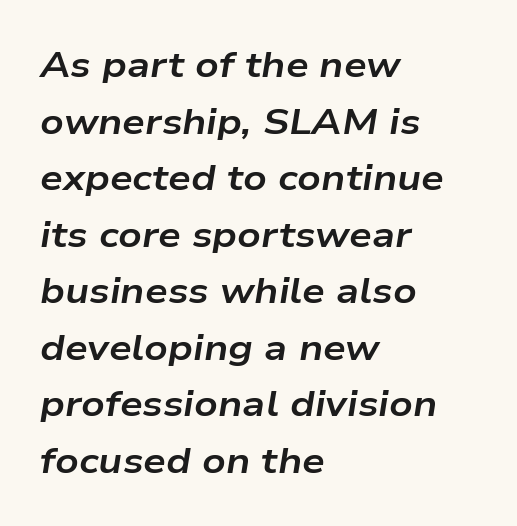
The image shows 36 px bold, wide type, italic (leaning right); set left-aligned, normal line spacing (1.57x), normal letter spacing, not underlined; low stroke contrast and a medium x-height.
